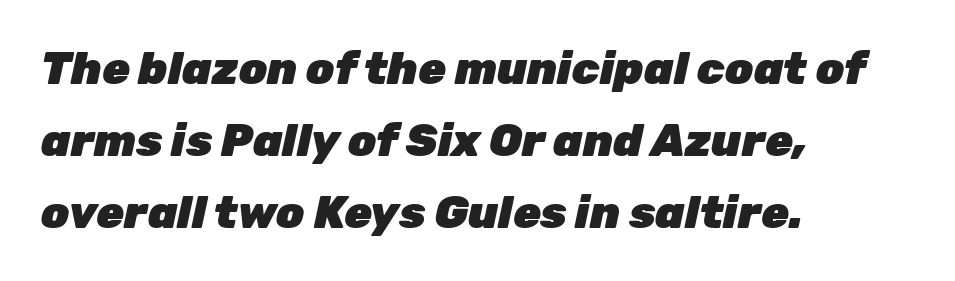
Q: Is the text bold? A: Yes.
Q: Is the text italic (slanted)? A: Yes, it leans right by about 12 degrees.
Q: Is the text underlined? A: No.
Q: How is the paragraph aligned? A: Left-aligned.
Q: Is the spacing between letters normal or unusually wide? A: Normal.
Q: Is the spacing between lines tight, normal or loose? A: Normal.
Q: Width (condensed, normal, or wide)? A: Normal.
Q: Stroke contrast? A: Low.
Q: x-height? A: Medium.
Q: Monospaced? A: No.
